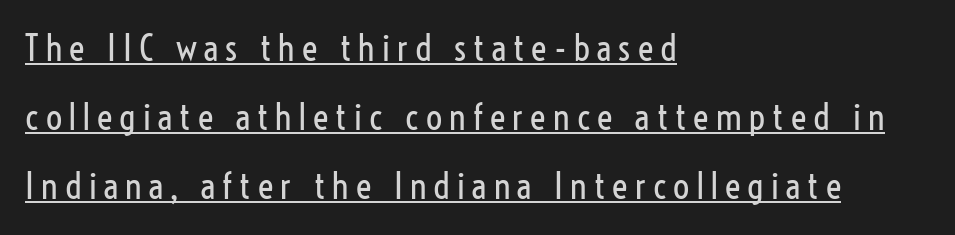
The image shows 36 px regular-weight, condensed sans-serif type, upright; set left-aligned, loose line spacing (1.92x), unusually wide letter spacing (+0.2 em), underlined; low stroke contrast and a medium x-height.
